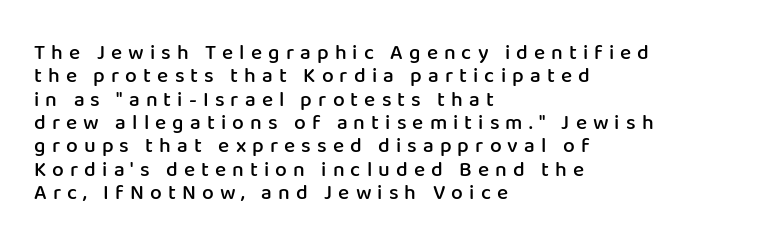
These lines carry some extra weight — a demibold, not a full bold. The foot of each line stays bare and open. Regarding leading, the lines here are crowded together. Tall strokes in this sample are plumb rather than angled. The lines are quadded left. Inter-character spacing is expanded well beyond the font's built-in metrics.
